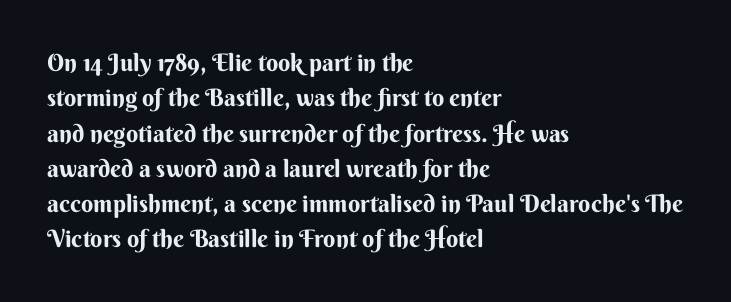
Q: Is the text italic (slanted)? A: No, it is upright.
Q: Is the text underlined? A: No.
Q: How is the paragraph aligned? A: Left-aligned.
Q: Is the spacing between letters normal or unusually wide? A: Normal.
Q: Is the spacing between lines tight, normal or loose? A: Normal.
